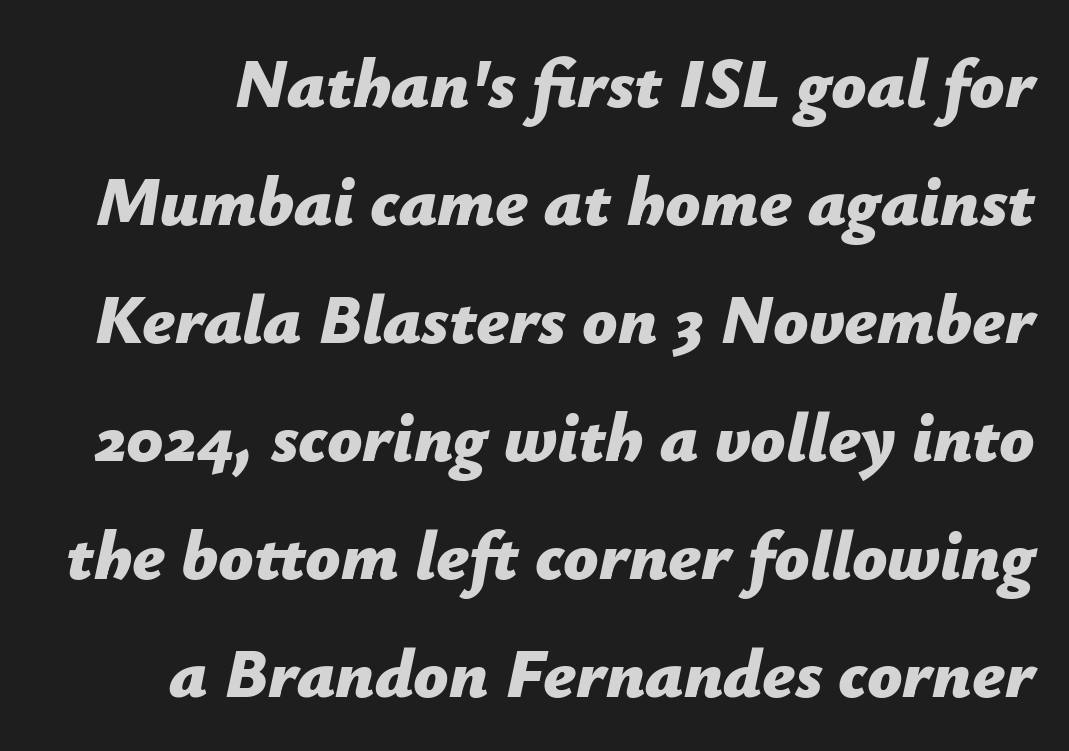
The image shows 69 px bold type, italic (leaning right); set line spacing 1.71x, normal letter spacing, not underlined; low stroke contrast and a medium x-height.
